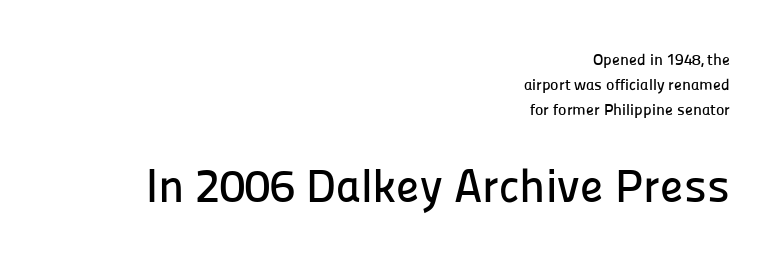
The image shows 47 px sans-serif type, upright; set right-aligned, normal line spacing (1.57x), normal letter spacing, not underlined; the second (bottom) block is 2.94x larger; low stroke contrast and a medium x-height.
